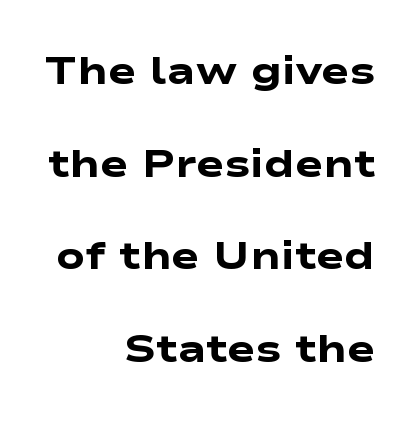
Q: Is the text bold? A: Yes.
Q: Is the typeface a serif or a sans-serif typeface? A: Sans-serif.
Q: Is the text underlined? A: No.
Q: How is the paragraph aligned? A: Right-aligned.
Q: Is the spacing between letters normal or unusually wide? A: Normal.
Q: Is the spacing between lines tight, normal or loose? A: Loose.
Q: Width (condensed, normal, or wide)? A: Wide.
Q: Stroke contrast? A: Low.
Q: x-height? A: Medium.
Q: Monospaced? A: No.
